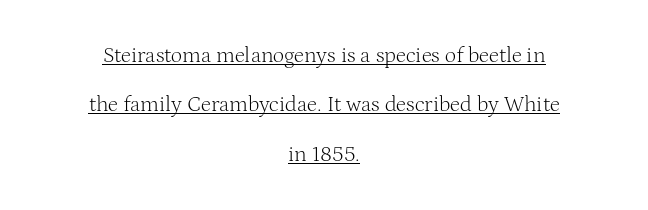
{"italic": "no", "bold": "no", "underline": "yes", "align": "center", "line_spacing": "loose", "line_spacing_ratio": 2.24, "letter_spacing": "normal", "letter_spacing_em": 0.0, "glyph_px": 22}
